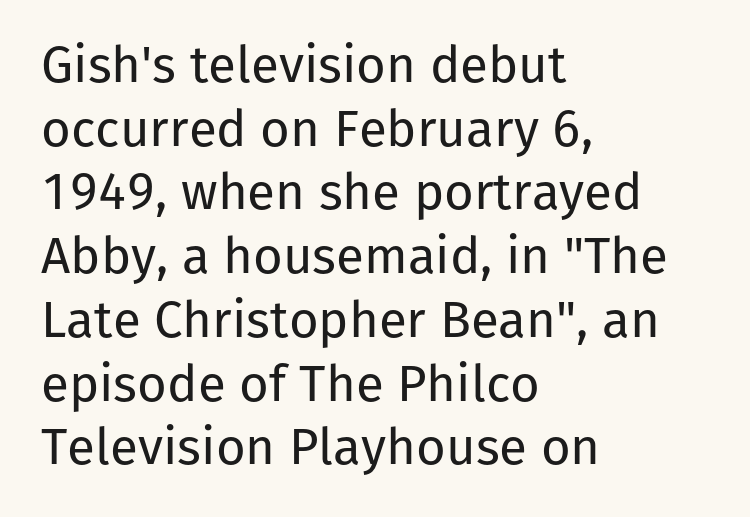
{"serif": "no", "italic": "no", "bold": "no", "weight": "regular", "width": "normal", "stroke_contrast": "low", "x_height": "medium", "monospaced": "no", "underline": "no", "align": "left", "line_spacing": "normal", "line_spacing_ratio": 1.25, "letter_spacing": "normal", "letter_spacing_em": 0.0, "glyph_px": 51}
